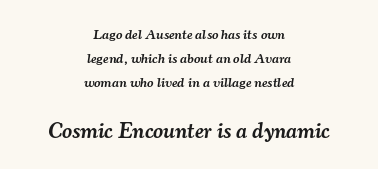
The image shows 22 px text type, italic (leaning right); set centered, normal line spacing (1.7x), normal letter spacing, not underlined; the second (bottom) block is 1.57x larger.
